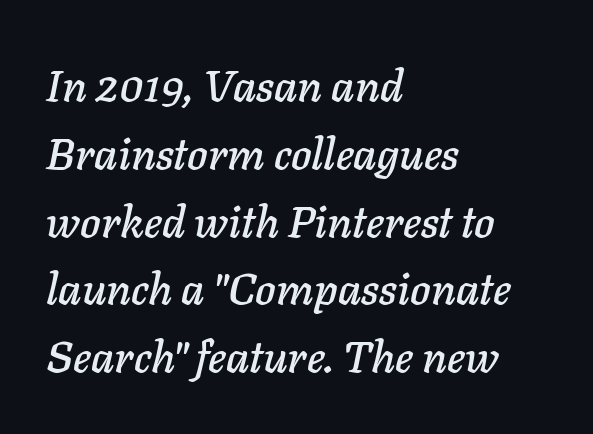
The glyphs look as if they've been sheared to an angle. Compared with typical body copy, the letter spacing here is the same. If you measured baseline to baseline, you'd find a middling distance. Looks like regular typesetting: each glyph gets only the width it needs. Anything drawn beneath the words? Only blank space. Line beginnings align vertically; line endings do not.
